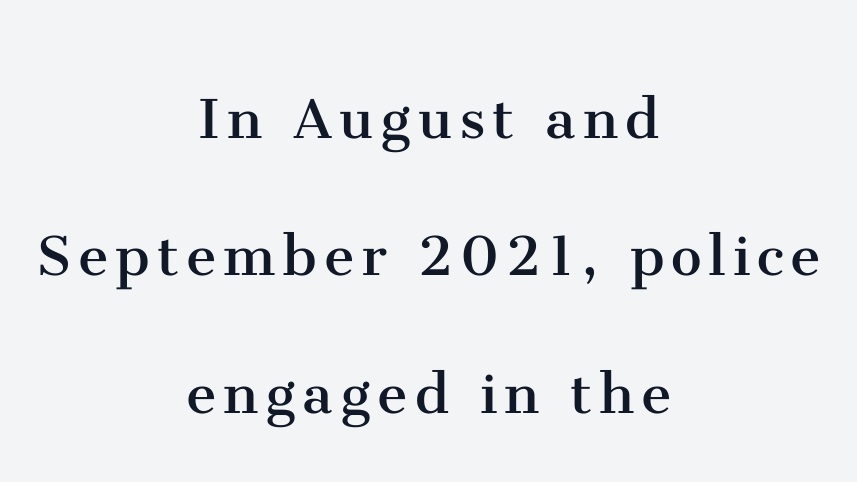
The image shows 69 px regular-weight serif type, upright; set centered, loose line spacing (1.99x), not underlined; medium stroke contrast and a medium x-height.
